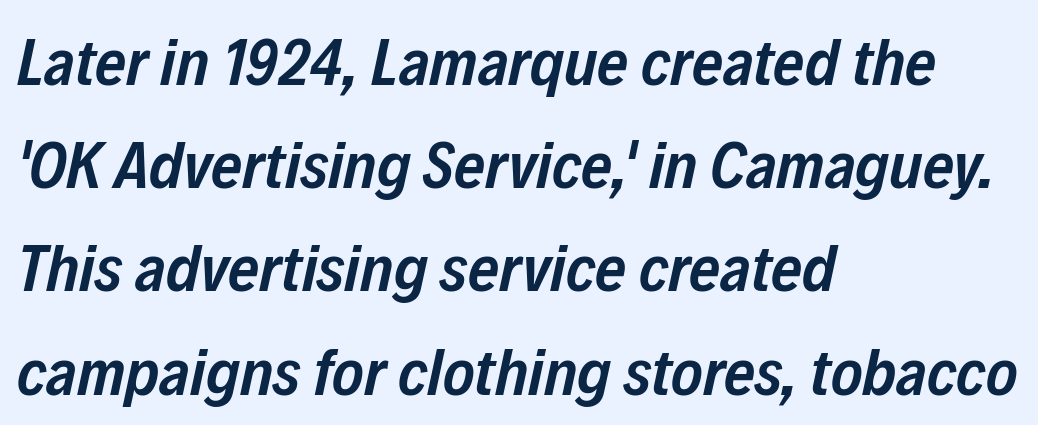
The image shows 67 px semibold, condensed type, italic (leaning right); set left-aligned, normal line spacing (1.54x), normal letter spacing, not underlined; low stroke contrast and a medium x-height.
